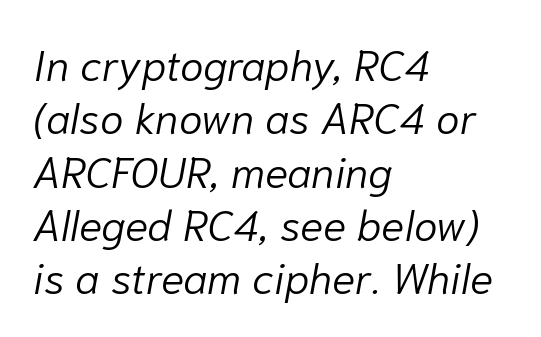
The image shows 43 px light type, italic (leaning right); set left-aligned, line spacing 1.24x, normal letter spacing, not underlined; low stroke contrast and a medium x-height.
